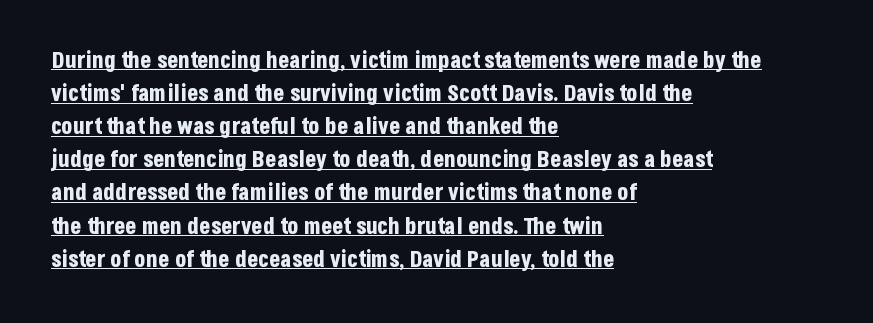
Q: Is the text bold? A: Yes.
Q: Is the text italic (slanted)? A: No, it is upright.
Q: Is the text underlined? A: Yes.
Q: How is the paragraph aligned? A: Left-aligned.
Q: Is the spacing between letters normal or unusually wide? A: Normal.
Q: Is the spacing between lines tight, normal or loose? A: Normal.
